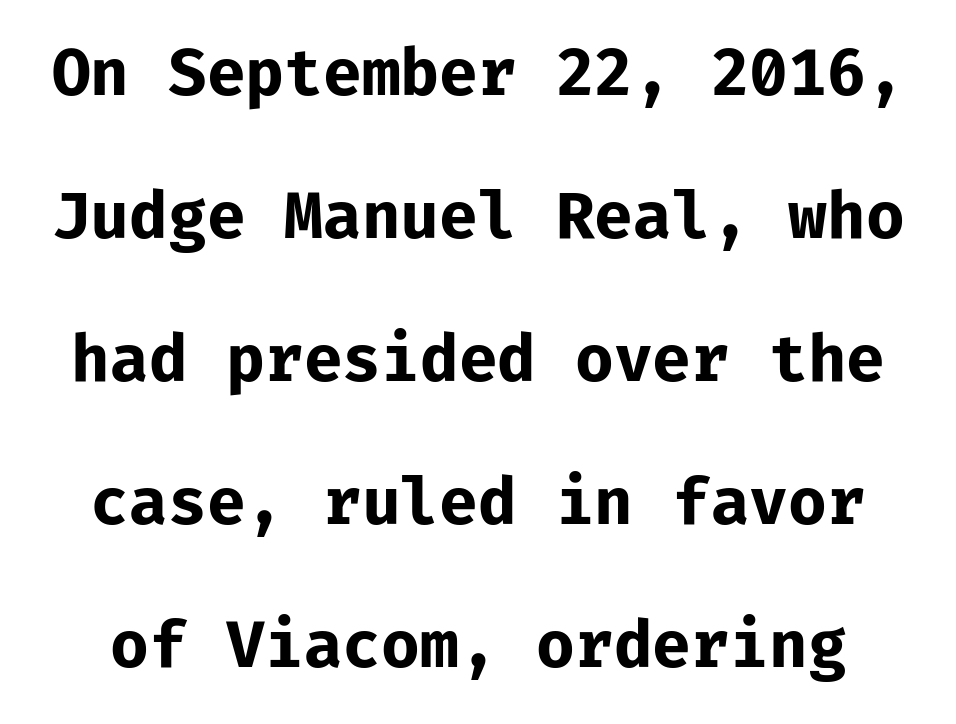
The image shows 63 px bold sans-serif type, upright, monospaced; set loose line spacing (2.27x), normal letter spacing, not underlined; low stroke contrast and a medium x-height.
